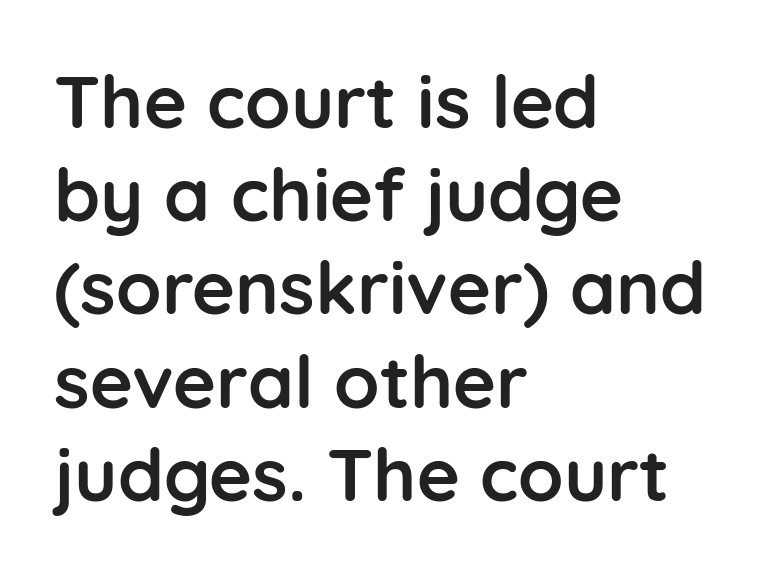
The image shows 74 px semibold sans-serif type, upright; set left-aligned, normal line spacing (1.26x), normal letter spacing, not underlined; low stroke contrast and a medium x-height.
